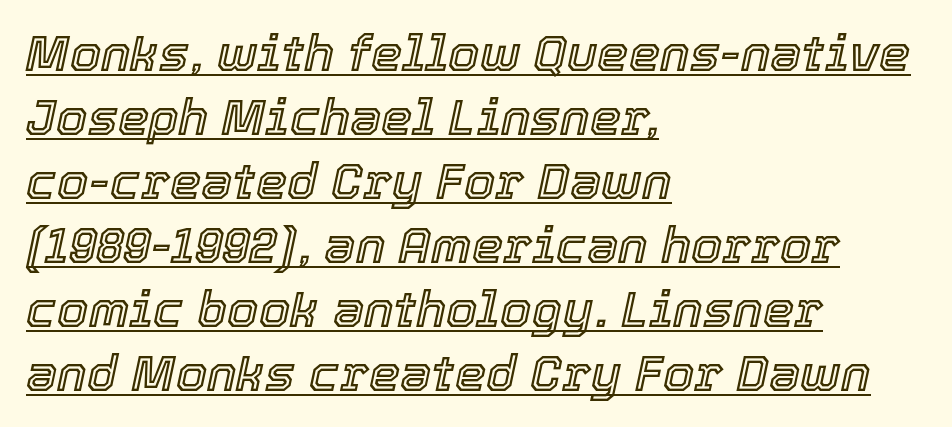
Does the leading feel generous? No, just average. The lines in this sample share a left origin and differ only in where they stop. What decoration does the sample have? An underline. The passage shown is typed in a proportional face where columns would drift. These lines were composed using italics. Observe the ordinary spacing: letters are neighbours, not strangers.
